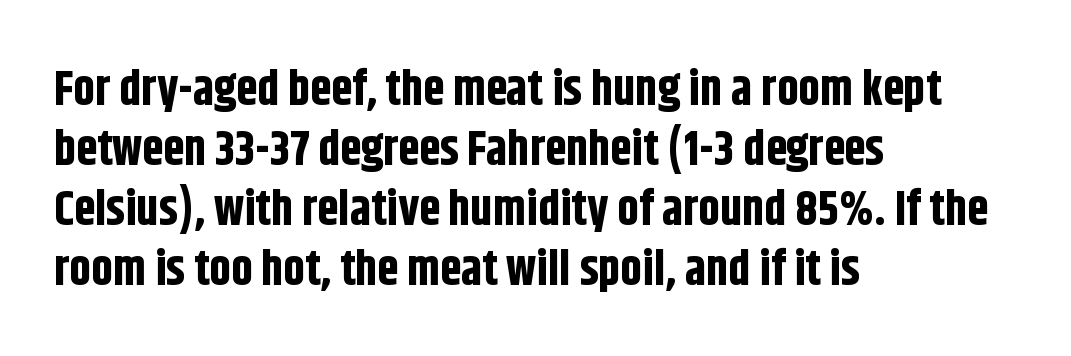
Examine the stroke ends and you'll find no serifs. Which margin do the lines hug? The left one — the right edge is uneven. Think of a printed novel: that variable character pitch is what you see here. Posture: upright roman.
